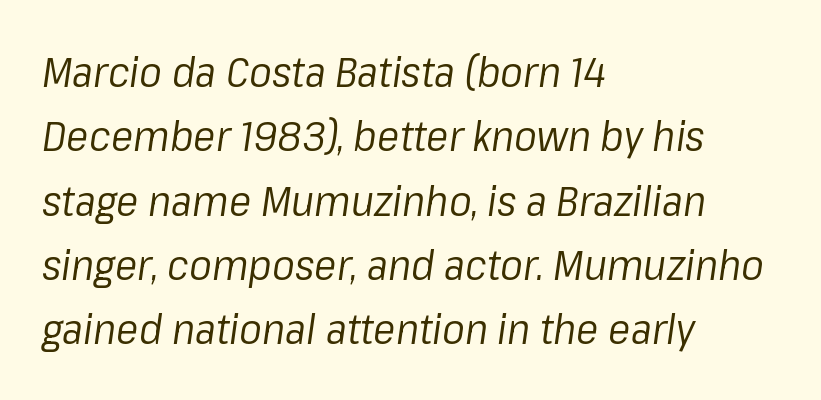
{"italic": "yes", "lean": "right", "slant_degrees": 8, "bold": "no", "weight": "regular", "width": "normal", "stroke_contrast": "low", "x_height": "medium", "monospaced": "no", "underline": "no", "align": "left", "line_spacing": "normal", "line_spacing_ratio": 1.53, "letter_spacing": "normal", "letter_spacing_em": 0.0, "glyph_px": 42}
